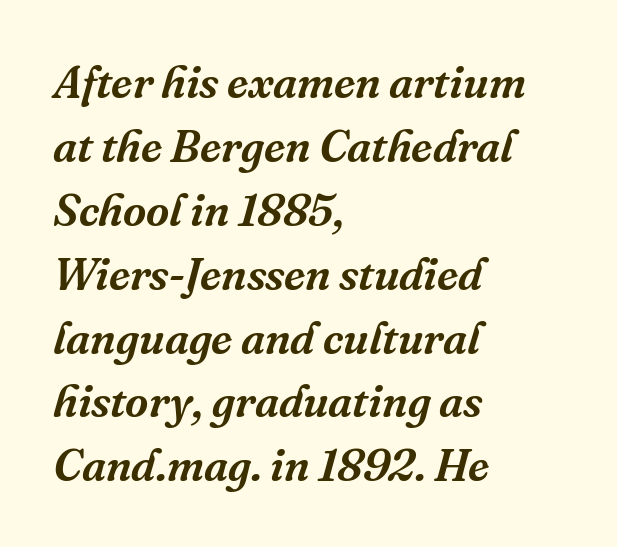
Leading: standard. The baseline area is clear. The passage shown is typed in a proportional face where columns would drift. The rendering applies a slant to the glyphs.
